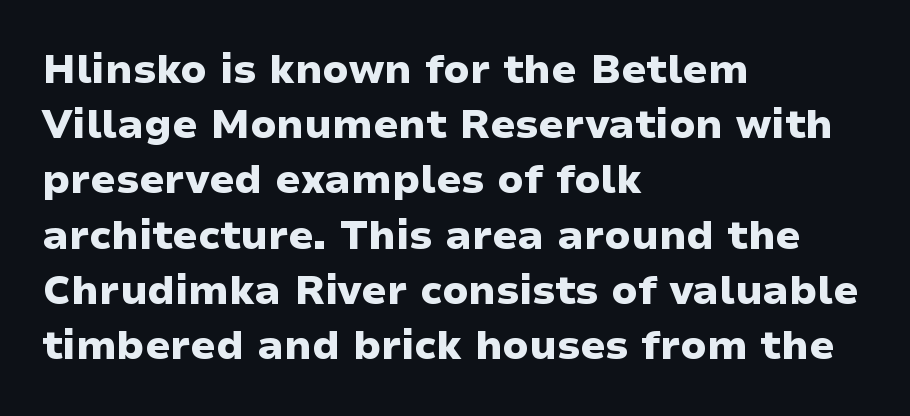
Q: Is the text bold? A: Yes.
Q: Is the text italic (slanted)? A: No, it is upright.
Q: Is the typeface a serif or a sans-serif typeface? A: Sans-serif.
Q: Is the text underlined? A: No.
Q: How is the paragraph aligned? A: Left-aligned.
Q: Is the spacing between letters normal or unusually wide? A: Normal.
Q: Is the spacing between lines tight, normal or loose? A: Normal.
Q: Width (condensed, normal, or wide)? A: Wide.
Q: Stroke contrast? A: Low.
Q: x-height? A: Medium.
Q: Monospaced? A: No.
